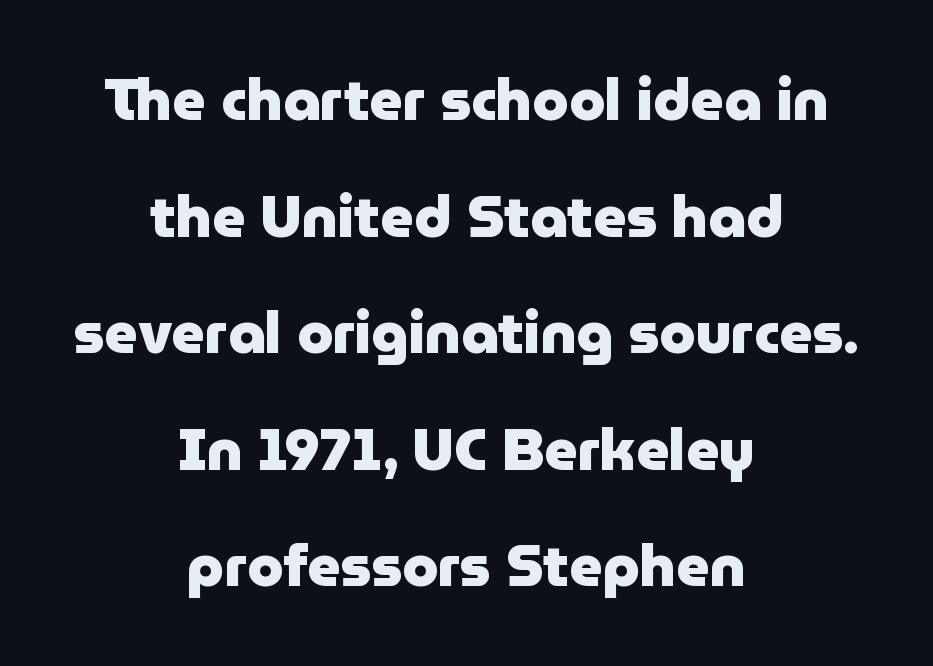
Q: Is the text bold? A: Yes.
Q: Is the text italic (slanted)? A: No, it is upright.
Q: Is the typeface a serif or a sans-serif typeface? A: Sans-serif.
Q: Is the text underlined? A: No.
Q: How is the paragraph aligned? A: Centered.
Q: Is the spacing between letters normal or unusually wide? A: Normal.
Q: Is the spacing between lines tight, normal or loose? A: Loose.
Q: Width (condensed, normal, or wide)? A: Normal.
Q: Stroke contrast? A: Low.
Q: x-height? A: Medium.
Q: Monospaced? A: No.
